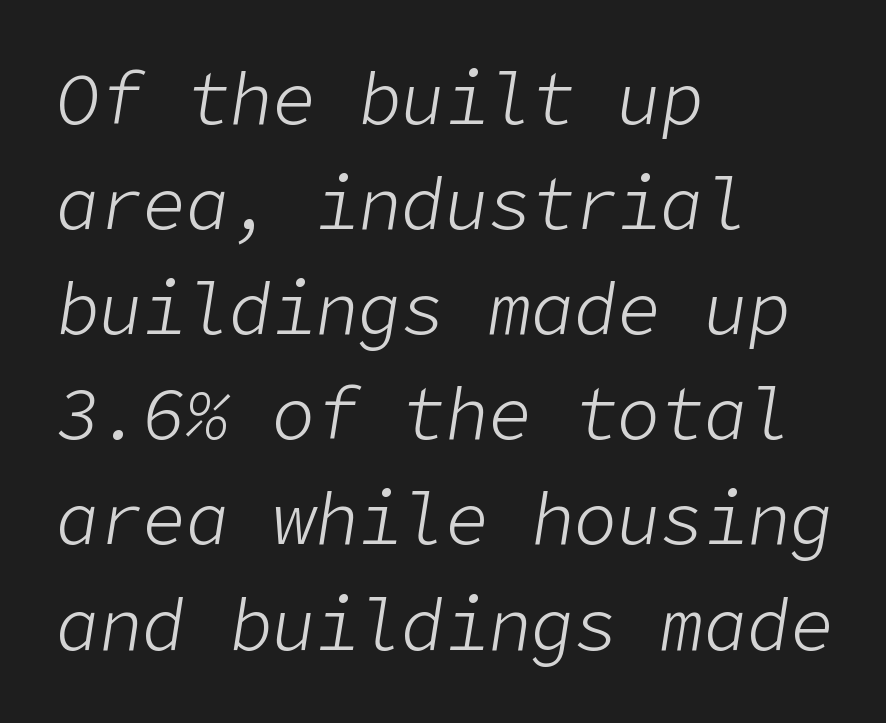
Q: Is the text bold? A: No.
Q: Is the text italic (slanted)? A: Yes, it leans right by about 9 degrees.
Q: Is the text underlined? A: No.
Q: How is the paragraph aligned? A: Left-aligned.
Q: Is the spacing between letters normal or unusually wide? A: Normal.
Q: Is the spacing between lines tight, normal or loose? A: Normal.
Q: Width (condensed, normal, or wide)? A: Normal.
Q: Stroke contrast? A: Low.
Q: x-height? A: Medium.
